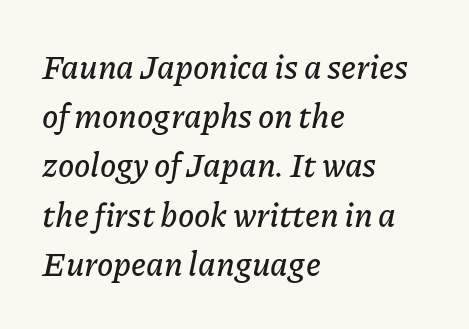
The image shows 33 px text type, italic (leaning right); set left-aligned, normal line spacing (1.49x), normal letter spacing, not underlined; low stroke contrast and a medium x-height.
